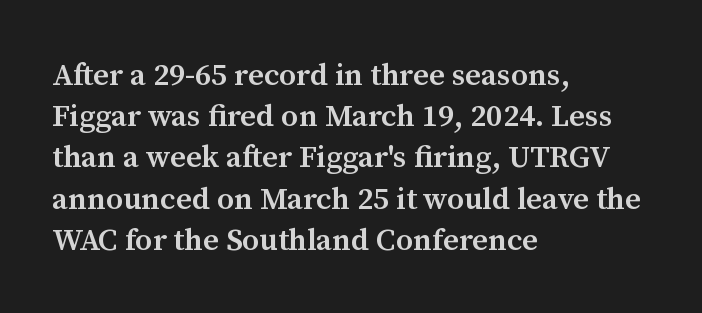
Q: Is the text bold? A: Semi-bold.
Q: Is the text italic (slanted)? A: No, it is upright.
Q: Is the typeface a serif or a sans-serif typeface? A: Serif.
Q: Is the text underlined? A: No.
Q: How is the paragraph aligned? A: Left-aligned.
Q: Is the spacing between letters normal or unusually wide? A: Normal.
Q: Is the spacing between lines tight, normal or loose? A: Normal.
Q: Width (condensed, normal, or wide)? A: Normal.
Q: Stroke contrast? A: Medium.
Q: x-height? A: Medium.
Q: Monospaced? A: No.
